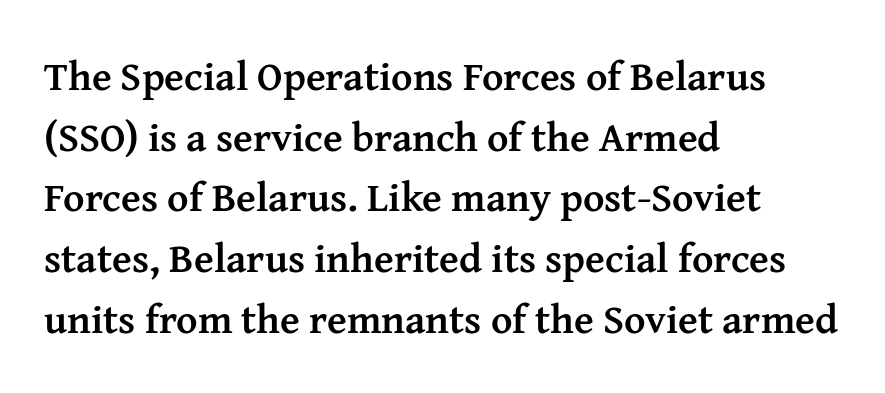
The image shows 41 px semibold serif type, upright; set left-aligned, normal line spacing (1.48x), normal letter spacing, not underlined; medium stroke contrast and a medium x-height.
